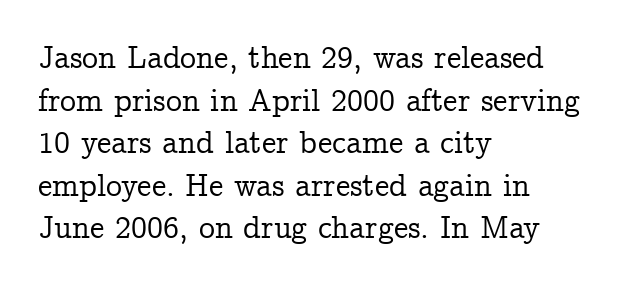
The image shows 32 px serif type, upright; set left-aligned, normal line spacing (1.33x), normal letter spacing, not underlined; low stroke contrast and a medium x-height.
